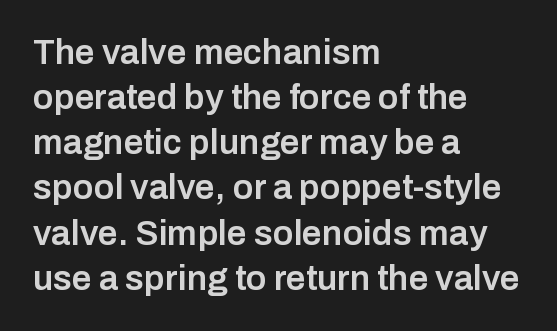
The image shows 35 px semibold sans-serif type, upright; set left-aligned, normal line spacing (1.29x), normal letter spacing, not underlined; low stroke contrast and a medium x-height.
